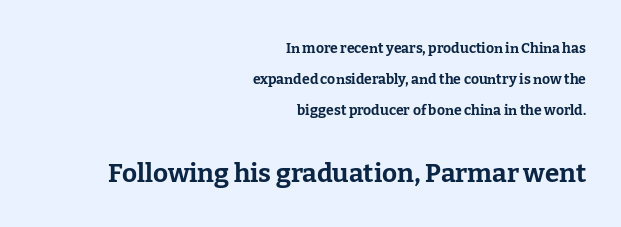
Typographic density is high because the face is bold. Descenders hang freely into open space. Posture: upright roman. The horizontal fit of the characters is conventional and even. Right-aligned paragraph, ragged on the left. Character size in the trailing block exceeds that of the leading block.
